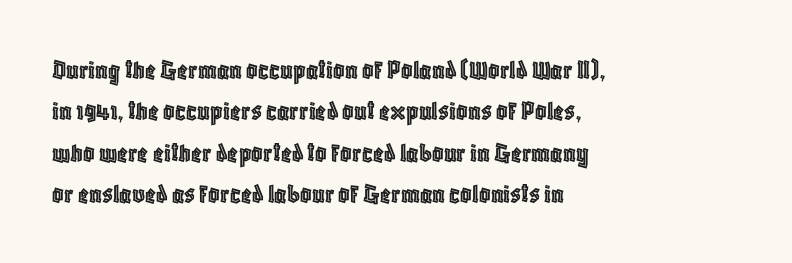
Letters rest on an invisible, unmarked baseline. Looks like regular typesetting: each glyph gets only the width it needs. The lines in this sample share a left origin and differ only in where they stop. Normally led — the rows are evenly, conventionally spaced. Caption: standard tracking, unaltered.
